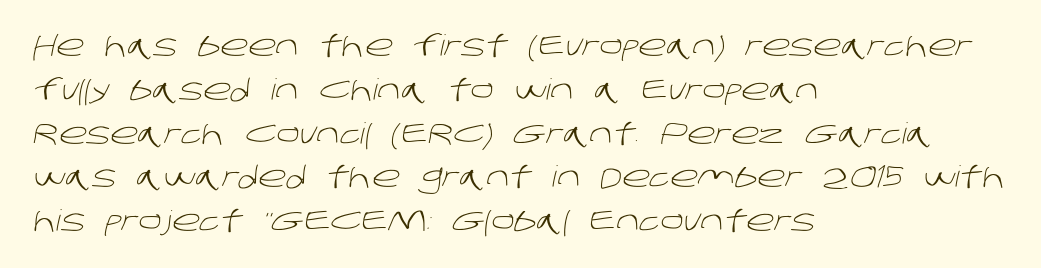
The image shows 29 px light sans-serif type; set left-aligned, normal line spacing (1.51x), normal letter spacing, not underlined; low stroke contrast and a large x-height.
